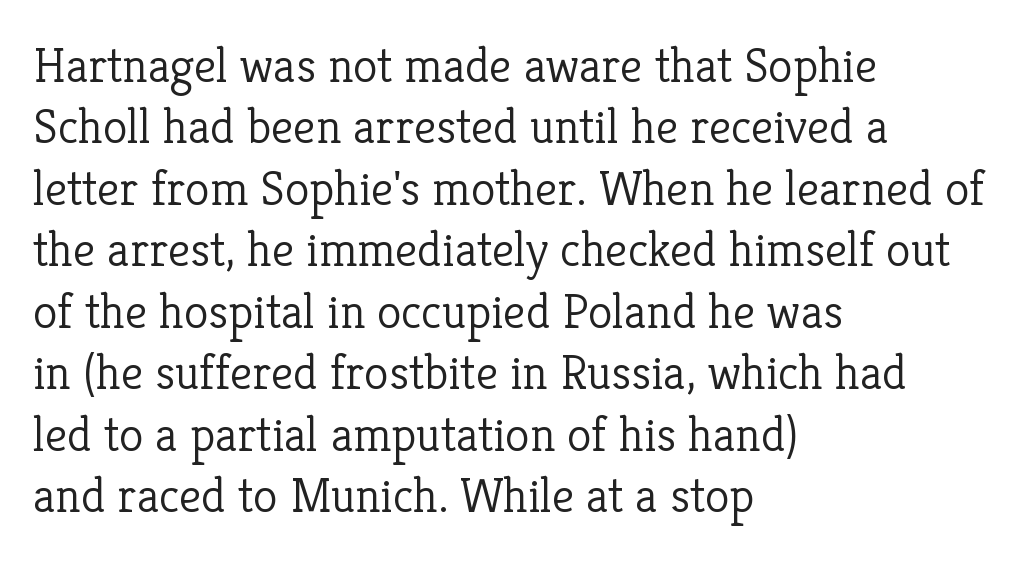
{"serif": "yes", "italic": "no", "bold": "no", "weight": "light", "width": "normal", "stroke_contrast": "low", "x_height": "medium", "monospaced": "no", "underline": "no", "align": "left", "line_spacing_ratio": 1.23, "letter_spacing": "normal", "letter_spacing_em": 0.0, "glyph_px": 50}
